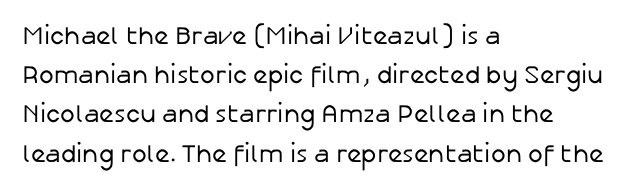
Is this a heavy cut? Hardly; it is regular or lighter. In CSS terms this would be text-align: left. Words appear dense and cohesive because spacing is normal. The gap between lines stays unmarked. Reading down the column, the eye jumps a familiar distance to each next line. This is roman type, the default non-slanted kind.
